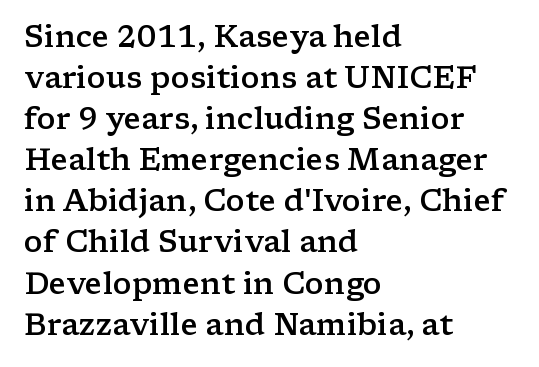
The image shows 30 px semibold, wide serif type, upright; set left-aligned, normal line spacing (1.37x), normal letter spacing, not underlined; low stroke contrast and a medium x-height.
